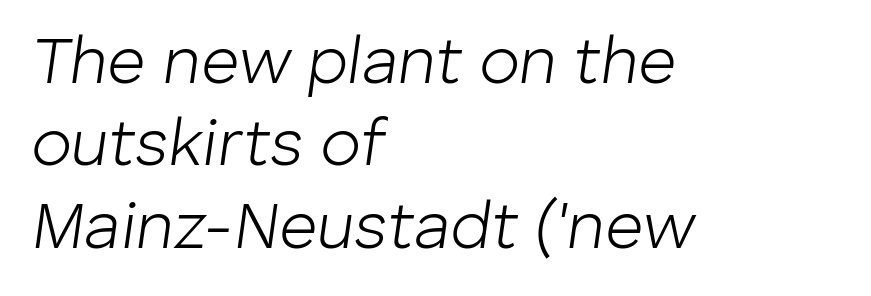
The image shows 66 px light type, italic (leaning right); set left-aligned, normal line spacing (1.25x), normal letter spacing, not underlined; low stroke contrast and a medium x-height.
